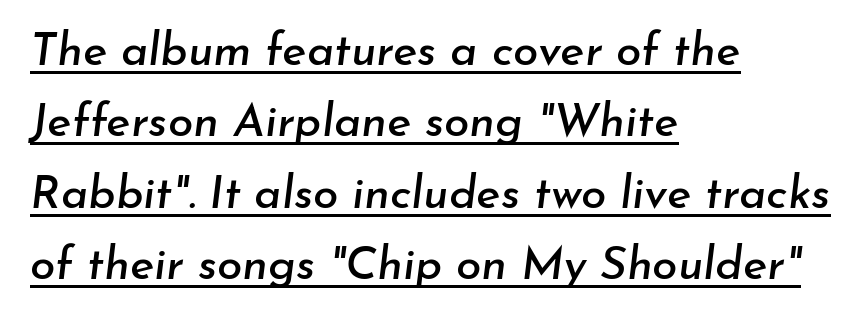
The image shows 46 px text type, italic (leaning right); set left-aligned, normal line spacing (1.55x), normal letter spacing, underlined; low stroke contrast and a small x-height.
